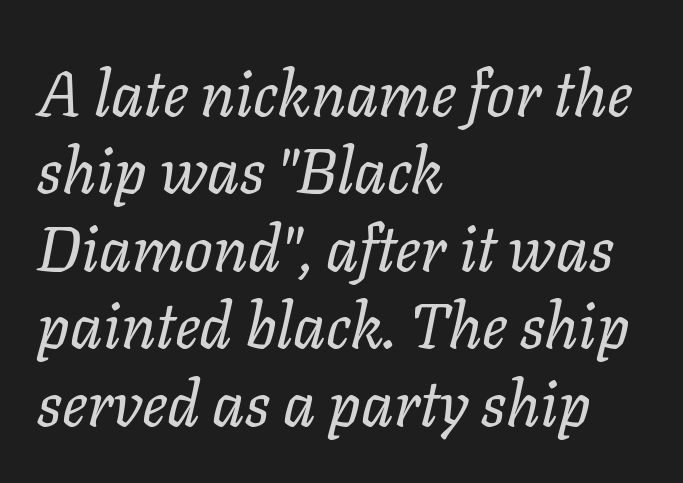
The image shows 63 px regular-weight type, italic (leaning right); set left-aligned, line spacing 1.23x, normal letter spacing, not underlined; low stroke contrast and a medium x-height.
